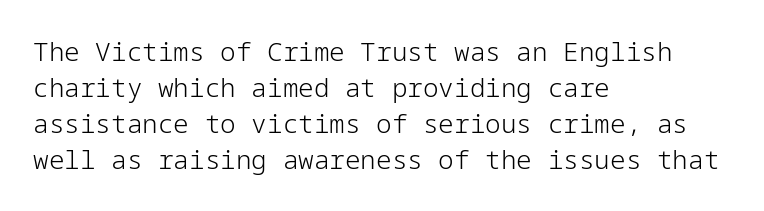
{"italic": "no", "bold": "no", "underline": "no", "align": "left", "line_spacing": "normal", "line_spacing_ratio": 1.39, "letter_spacing": "normal", "letter_spacing_em": 0.0, "glyph_px": 26}
